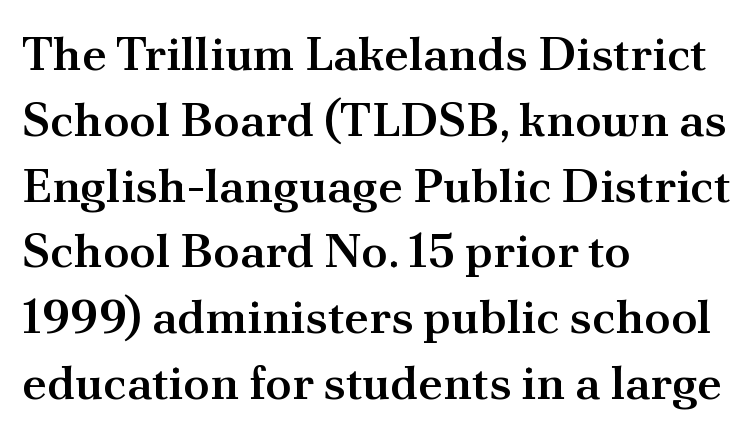
Stems and bowls a touch heavier than normal — semibold. The letters sit at their default tracking, neither squeezed nor spread. Proportional: the letters do not fall into vertical columns. The letters stand straight up with perfectly vertical stems. Each new line begins a customary step beneath the previous one. The typeface chosen for these lines features serifs.
